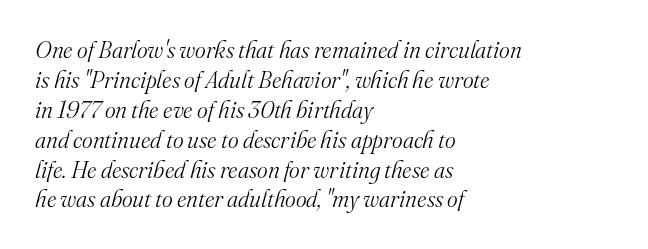
Q: Is the text bold? A: No.
Q: Is the text italic (slanted)? A: Yes, it leans right by about 16 degrees.
Q: Is the text underlined? A: No.
Q: How is the paragraph aligned? A: Left-aligned.
Q: Is the spacing between letters normal or unusually wide? A: Normal.
Q: Is the spacing between lines tight, normal or loose? A: Normal.
